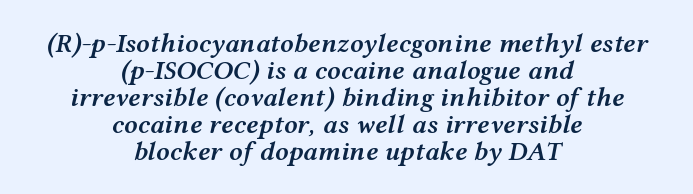
Q: Is the text bold? A: Semi-bold.
Q: Is the text italic (slanted)? A: Yes, it leans right by about 12 degrees.
Q: Is the text underlined? A: No.
Q: How is the paragraph aligned? A: Centered.
Q: Is the spacing between letters normal or unusually wide? A: Normal.
Q: Is the spacing between lines tight, normal or loose? A: Tight.
